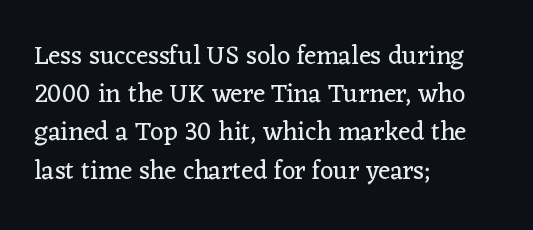
The vertical gap from one line to the next is medium. Quick note: underline off. The characters are drawn with everyday or finer stroke widths. A typesetter would mark this as roman, not italic. Caption: multi-line text, flush left, ragged right.
